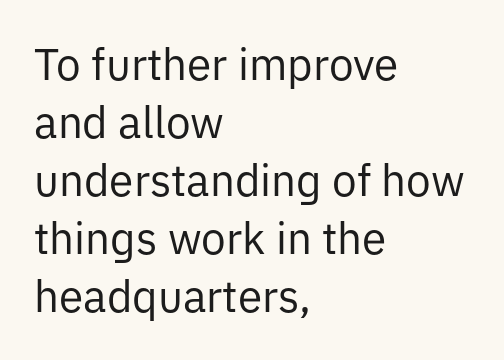
{"serif": "no", "italic": "no", "bold": "no", "weight": "regular", "width": "normal", "stroke_contrast": "low", "x_height": "medium", "monospaced": "no", "underline": "no", "align": "left", "line_spacing": "normal", "line_spacing_ratio": 1.32, "letter_spacing": "normal", "letter_spacing_em": 0.0, "glyph_px": 44}
